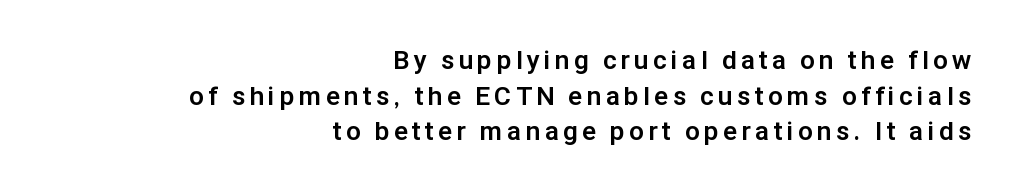
{"italic": "no", "bold": "yes", "underline": "no", "align": "right", "line_spacing": "normal", "line_spacing_ratio": 1.37, "glyph_px": 26}
